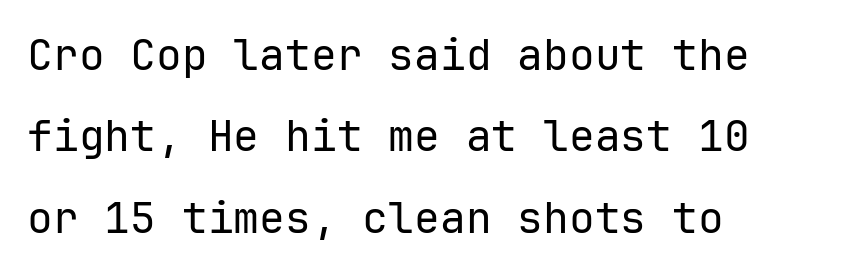
The image shows 43 px regular-weight sans-serif type, upright, monospaced; set left-aligned, line spacing 1.89x, normal letter spacing, not underlined; low stroke contrast and a medium x-height.
